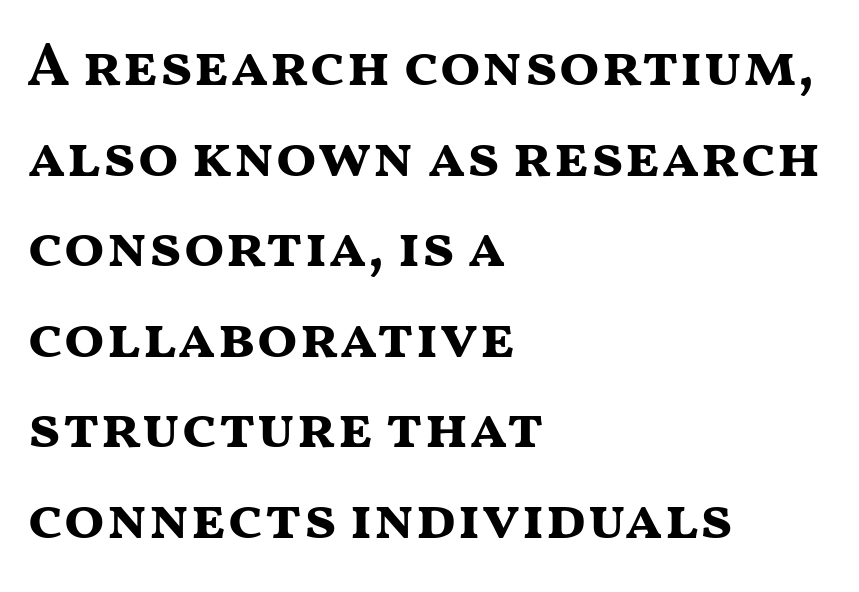
A typesetter would mark this as roman, not italic. You can tell from the bare stems that sans-serif type was used. The vertical gap from one line to the next is medium. The passage shown is emphatically bold. Letters rest on an invisible, unmarked baseline.
